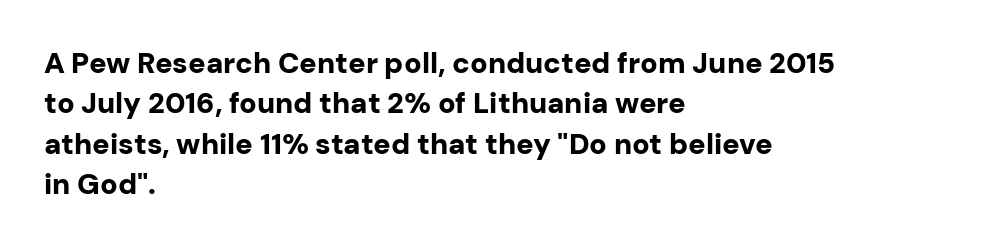
A typesetter would mark this as roman, not italic. Heavy, bold letterforms. The passage shown has conventional tracking throughout. No feet cap the strokes, marking this as sans-serif type.
